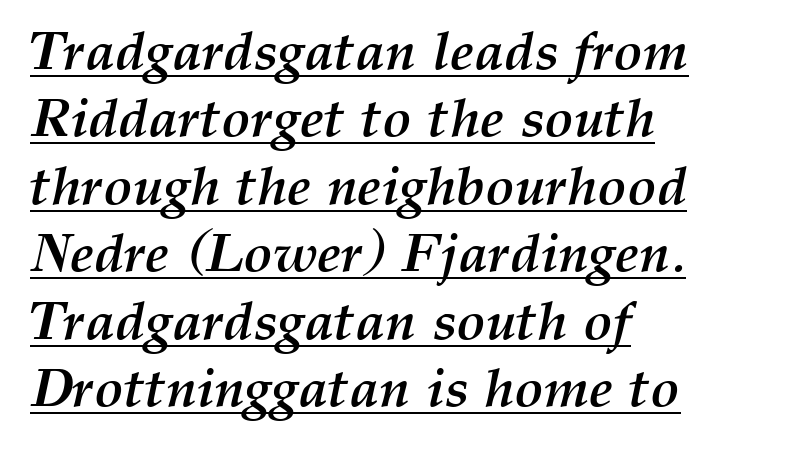
{"italic": "yes", "lean": "right", "slant_degrees": 12, "bold": "yes", "weight": "semibold", "width": "normal", "stroke_contrast": "medium", "x_height": "medium", "monospaced": "no", "underline": "yes", "align": "left", "line_spacing": "normal", "line_spacing_ratio": 1.25, "letter_spacing": "normal", "letter_spacing_em": 0.0, "glyph_px": 54}
